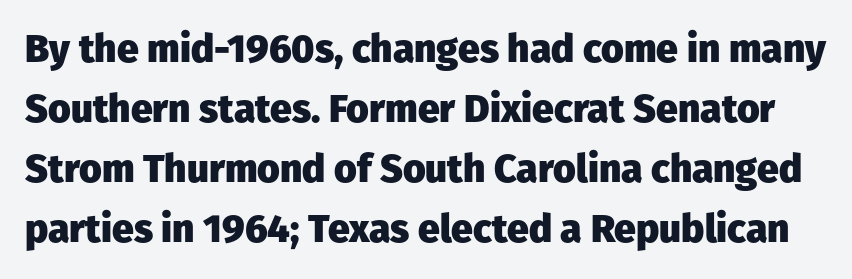
The image shows 39 px heavy sans-serif type, upright; set normal line spacing (1.54x), normal letter spacing, not underlined; low stroke contrast and a medium x-height.
